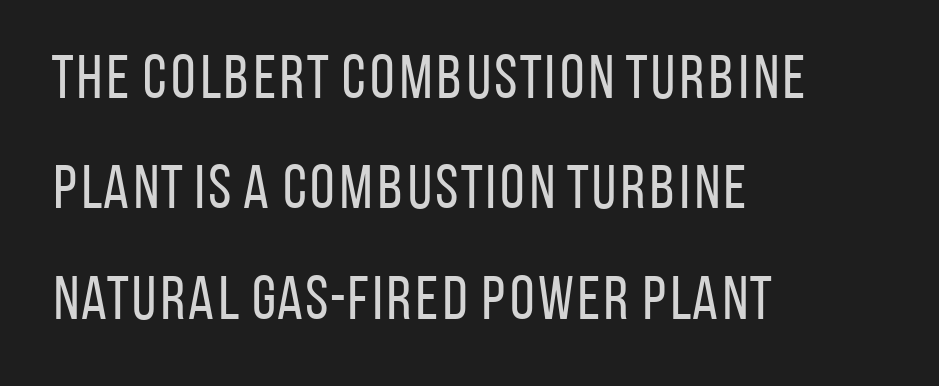
Underlining? Definitely not there. You could not count columns in this text — the font is proportionally spaced. Look at the bottom of the vertical strokes: they stop flat, with no serifs. The rendering anchors every line to the left-hand side. Look at the tracking — it's just the regular setting, nothing added.
